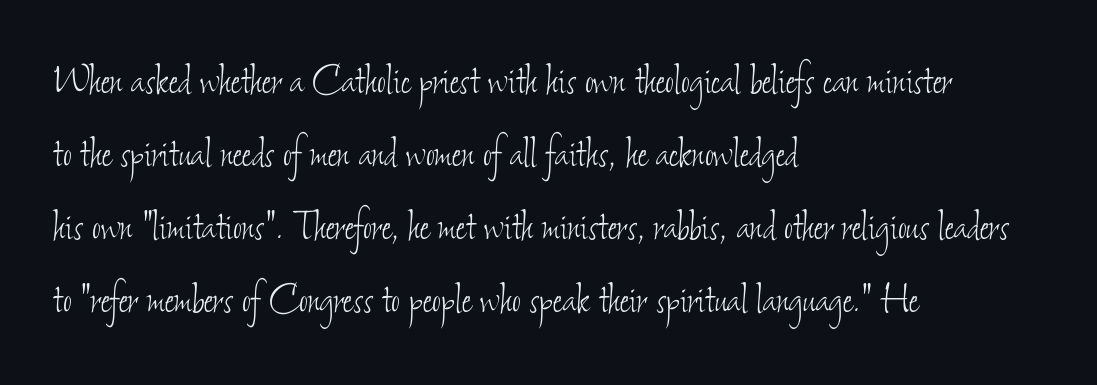
{"bold": "no", "weight": "thin", "width": "condensed", "stroke_contrast": "low", "x_height": "small", "monospaced": "no", "underline": "no", "align": "left", "line_spacing": "normal", "line_spacing_ratio": 1.52, "letter_spacing": "normal", "letter_spacing_em": 0.0, "glyph_px": 48}
